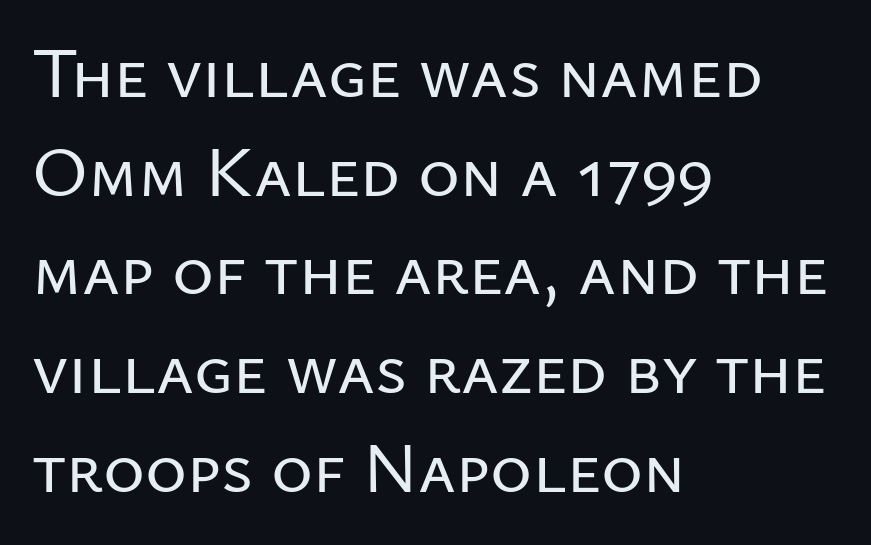
Q: Is the text italic (slanted)? A: No, it is upright.
Q: Is the typeface a serif or a sans-serif typeface? A: Sans-serif.
Q: Is the text underlined? A: No.
Q: How is the paragraph aligned? A: Left-aligned.
Q: Is the spacing between letters normal or unusually wide? A: Normal.
Q: Is the spacing between lines tight, normal or loose? A: Normal.
Q: Width (condensed, normal, or wide)? A: Normal.
Q: Stroke contrast? A: Low.
Q: x-height? A: Medium.
Q: Monospaced? A: No.
